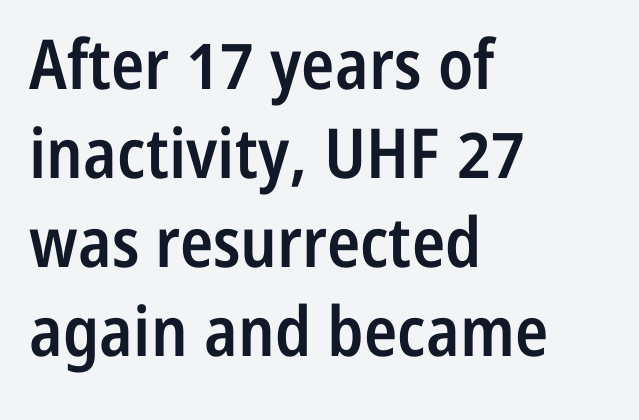
The baseline area is clear. Character widths vary here, with narrow letters taking less room than wide ones. Left-aligned paragraph, ragged on the right. Quick note: interline space is typical.
